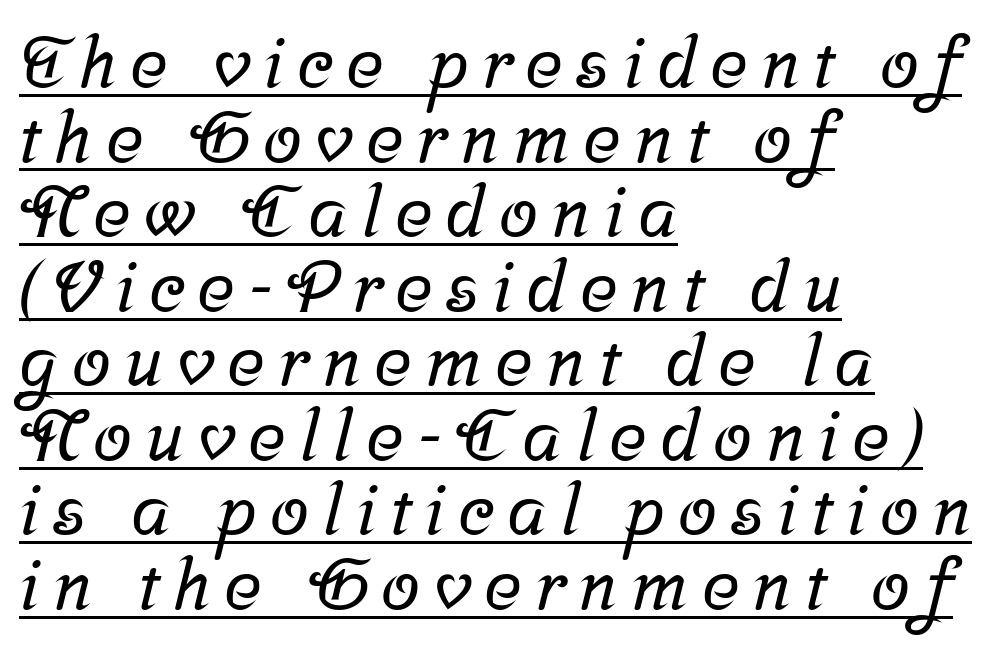
{"width": "normal", "stroke_contrast": "low", "x_height": "medium", "monospaced": "no", "underline": "yes", "align": "left", "line_spacing": "tight", "line_spacing_ratio": 1.05, "glyph_px": 71}
